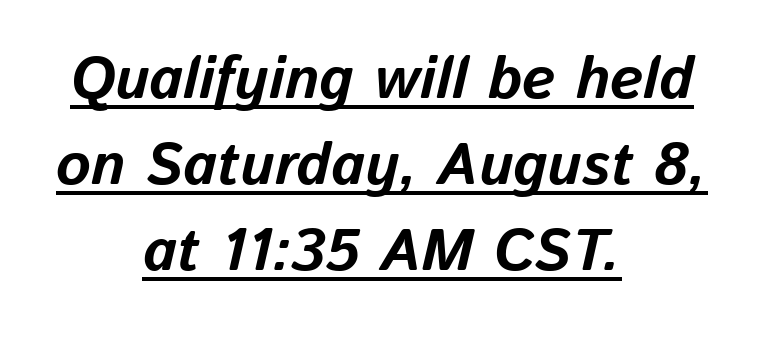
Heft: maximum for text — a bold. This sample uses an oblique cut, with every glyph tilted off the vertical. Compared with typical paragraphs, the rows here are spaced about the same. Look at the tracking — it's just the regular setting, nothing added.
